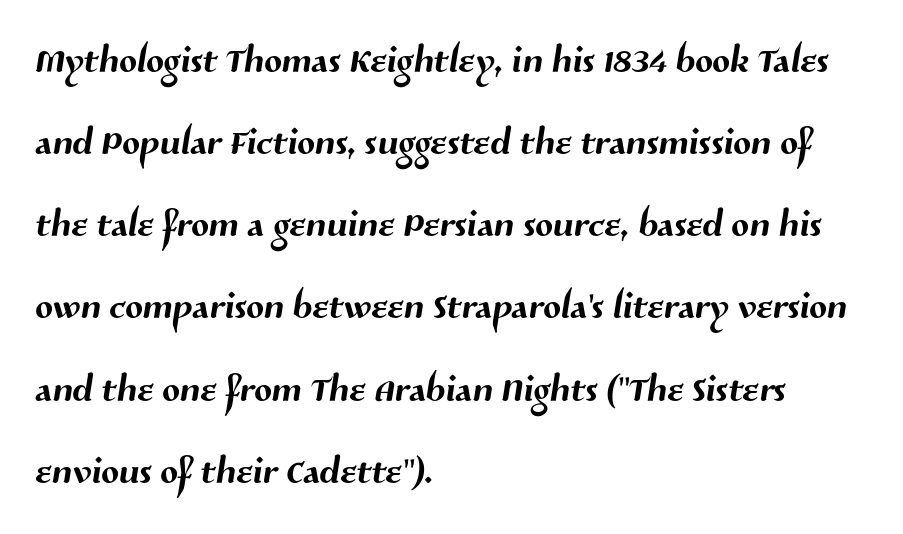
Q: Is the typeface a serif or a sans-serif typeface? A: Sans-serif.
Q: Is the text underlined? A: No.
Q: How is the paragraph aligned? A: Left-aligned.
Q: Is the spacing between letters normal or unusually wide? A: Normal.
Q: Is the spacing between lines tight, normal or loose? A: Normal.
Q: Width (condensed, normal, or wide)? A: Normal.
Q: Stroke contrast? A: Medium.
Q: x-height? A: Medium.
Q: Monospaced? A: No.
